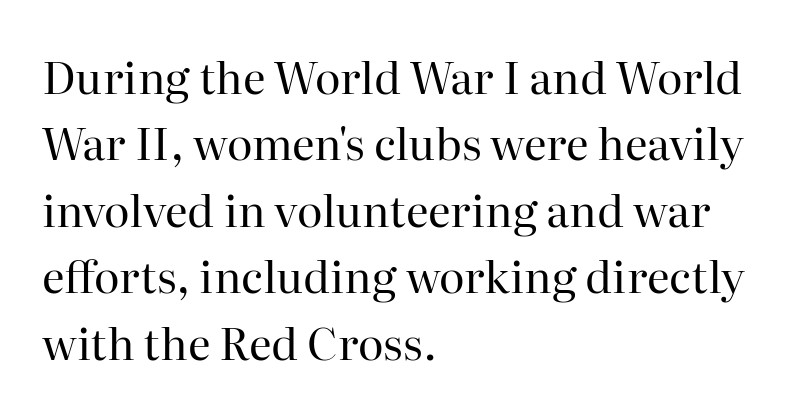
Teacher's note: observe the even left margin — that is flush-left alignment. The glyphs in this specimen are seriffed. Has an underline been added? It has not. Compared with a typical body face, this is equally light or lighter still.
